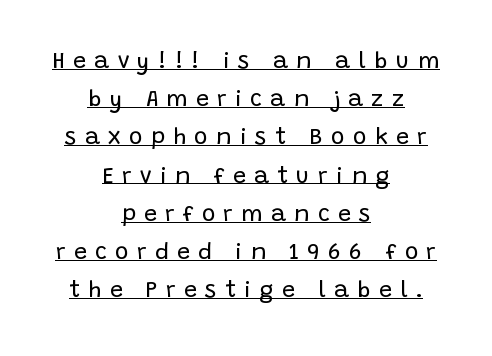
{"italic": "no", "bold": "no", "underline": "yes", "align": "center", "line_spacing": "normal", "line_spacing_ratio": 1.66, "letter_spacing": "wide", "letter_spacing_em": 0.36, "glyph_px": 23}
